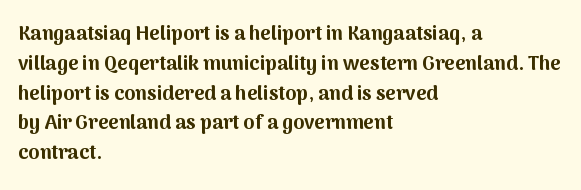
Q: Is the text bold? A: Yes.
Q: Is the text italic (slanted)? A: No, it is upright.
Q: Is the text underlined? A: No.
Q: How is the paragraph aligned? A: Left-aligned.
Q: Is the spacing between letters normal or unusually wide? A: Normal.
Q: Is the spacing between lines tight, normal or loose? A: Normal.
